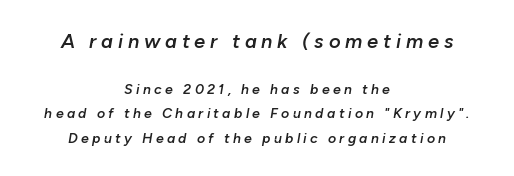
Q: Is the text bold? A: Semi-bold.
Q: Is the text italic (slanted)? A: Yes, it leans right by about 10 degrees.
Q: Is the text underlined? A: No.
Q: How is the paragraph aligned? A: Centered.
Q: Is the spacing between letters normal or unusually wide? A: Unusually wide.
Q: Which block of text is set in a larger size, the first (top) or the second (bottom)? A: The first (top) one.
